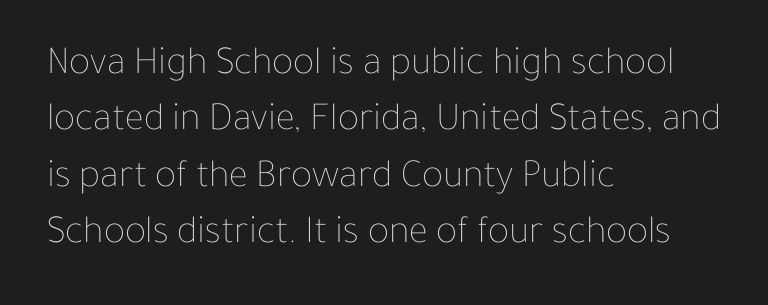
This is roman type, the default non-slanted kind. The weight tops out at a normal text grade. These lines sit exactly where default settings would place them. Each row of text sits above clean, open space. Is the letter spacing exaggerated? No — it looks like the ordinary default.
